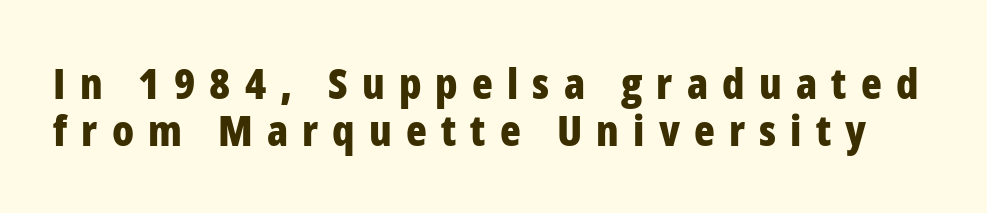
{"serif": "no", "italic": "no", "bold": "yes", "weight": "bold", "width": "condensed", "stroke_contrast": "low", "x_height": "medium", "monospaced": "no", "underline": "no", "line_spacing": "tight", "line_spacing_ratio": 1.1, "letter_spacing": "wide", "letter_spacing_em": 0.33, "glyph_px": 43}
